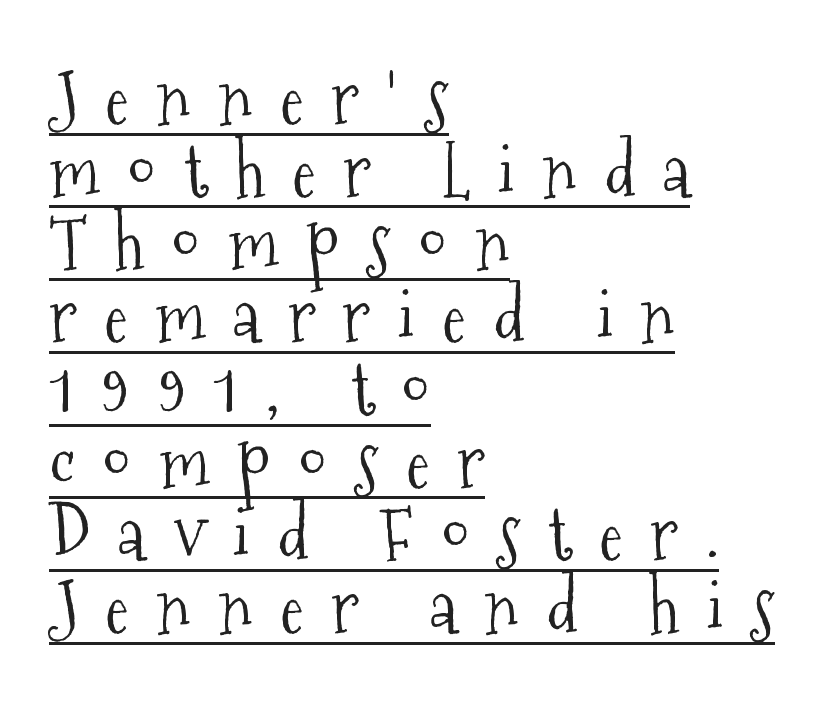
Q: Is the text bold? A: No.
Q: Is the text italic (slanted)? A: No, it is upright.
Q: Is the typeface a serif or a sans-serif typeface? A: Serif.
Q: Is the text underlined? A: Yes.
Q: How is the paragraph aligned? A: Left-aligned.
Q: Is the spacing between letters normal or unusually wide? A: Unusually wide.
Q: Is the spacing between lines tight, normal or loose? A: Tight.
Q: Width (condensed, normal, or wide)? A: Condensed.
Q: Stroke contrast? A: Medium.
Q: x-height? A: Medium.
Q: Monospaced? A: No.
